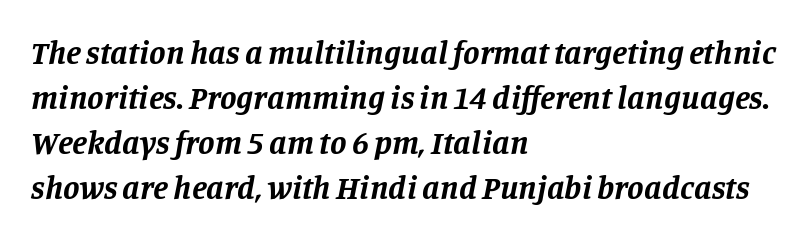
{"serif": "yes", "italic": "yes", "lean": "right", "slant_degrees": 11, "bold": "yes", "weight": "bold", "width": "normal", "stroke_contrast": "low", "x_height": "large", "monospaced": "no", "underline": "no", "align": "left", "line_spacing": "normal", "line_spacing_ratio": 1.36, "letter_spacing": "normal", "letter_spacing_em": 0.0, "glyph_px": 33}
